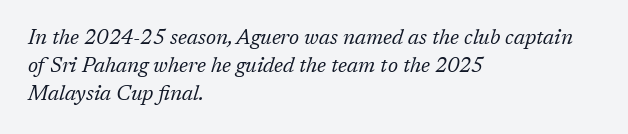
{"italic": "yes", "lean": "right", "slant_degrees": 17, "bold": "no", "underline": "no", "align": "left", "line_spacing": "normal", "line_spacing_ratio": 1.33, "letter_spacing": "normal", "letter_spacing_em": 0.0, "glyph_px": 21}
